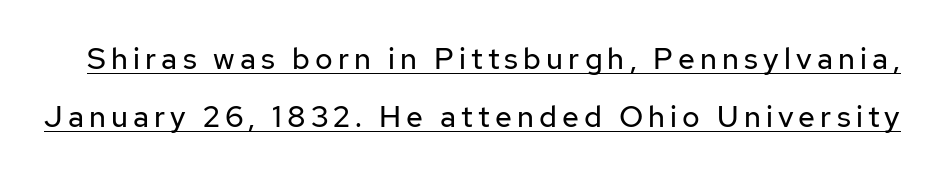
It's the straight-up-and-down kind of type. Somebody hit Ctrl+U on this one — the words are underlined. Is the type heavy? It reads as light-to-regular instead. The passage shown is typed in a proportional face where columns would drift.
